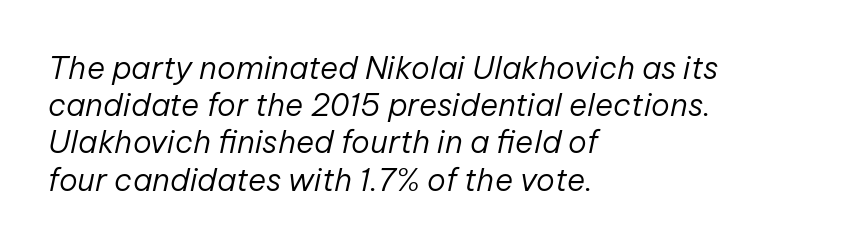
You could not count columns in this text — the font is proportionally spaced. The letterforms sit shoulder to shoulder at normal distance. Summary of weight: not heavy and not bold. The text block is weighted toward the left margin, trailing off unevenly rightward. The specimen omits any rule beneath the text block's lines.
